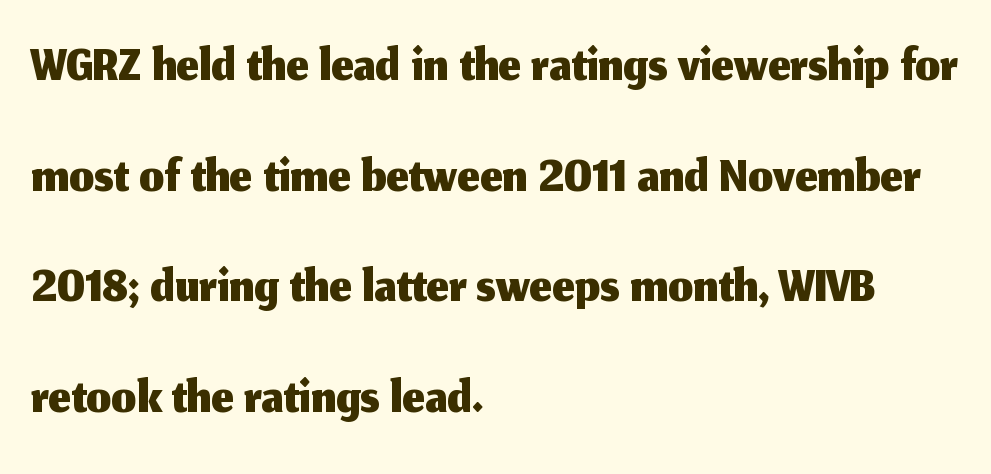
This sample is left-justified, so line endings fall wherever the words run out. Note: no serifs on the glyphs. If you drew a line through each stem, it would be perfectly vertical. The passage shown is typed in a proportional face where columns would drift.
